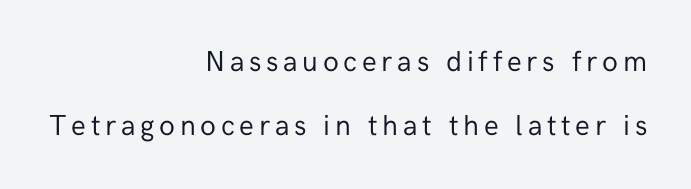
Q: Is the text bold? A: No.
Q: Is the text italic (slanted)? A: No, it is upright.
Q: Is the typeface a serif or a sans-serif typeface? A: Sans-serif.
Q: Is the text underlined? A: No.
Q: How is the paragraph aligned? A: Right-aligned.
Q: Is the spacing between lines tight, normal or loose? A: Loose.
Q: Width (condensed, normal, or wide)? A: Normal.
Q: Stroke contrast? A: Low.
Q: x-height? A: Medium.
Q: Monospaced? A: No.
